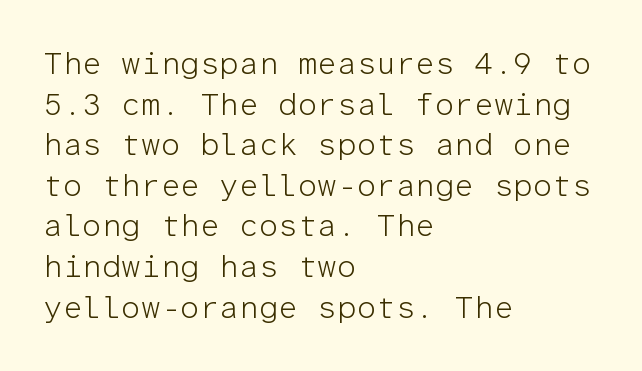
{"serif": "no", "italic": "no", "bold": "no", "weight": "light", "width": "normal", "stroke_contrast": "low", "x_height": "medium", "monospaced": "yes", "underline": "no", "align": "left", "line_spacing": "normal", "line_spacing_ratio": 1.31, "letter_spacing": "normal", "letter_spacing_em": 0.0, "glyph_px": 31}
